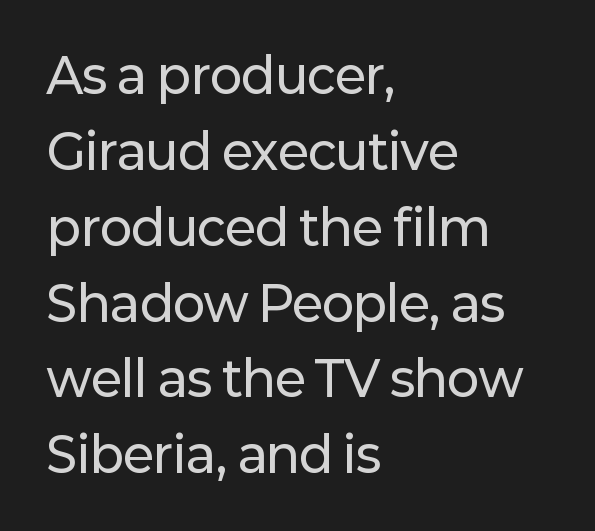
Q: Is the text italic (slanted)? A: No, it is upright.
Q: Is the typeface a serif or a sans-serif typeface? A: Sans-serif.
Q: Is the text underlined? A: No.
Q: How is the paragraph aligned? A: Left-aligned.
Q: Is the spacing between letters normal or unusually wide? A: Normal.
Q: Is the spacing between lines tight, normal or loose? A: Normal.
Q: Width (condensed, normal, or wide)? A: Normal.
Q: Stroke contrast? A: Low.
Q: x-height? A: Medium.
Q: Monospaced? A: No.
